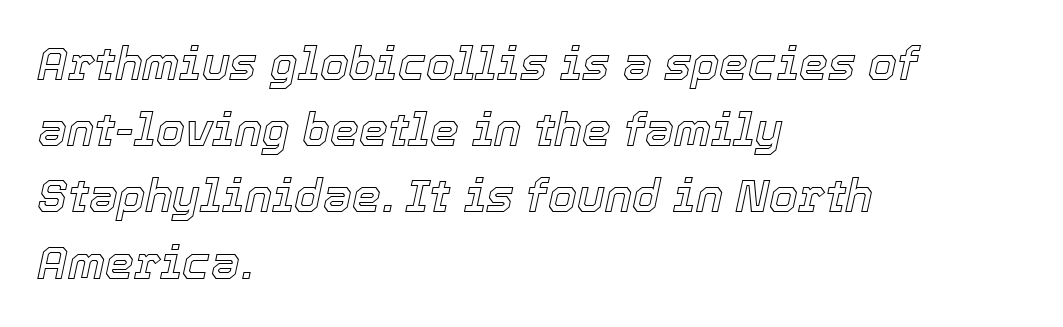
Q: Is the text italic (slanted)? A: Yes, it leans right by about 12 degrees.
Q: Is the text underlined? A: No.
Q: How is the paragraph aligned? A: Left-aligned.
Q: Is the spacing between letters normal or unusually wide? A: Normal.
Q: Is the spacing between lines tight, normal or loose? A: Normal.
Q: Width (condensed, normal, or wide)? A: Normal.
Q: x-height? A: Medium.
Q: Monospaced? A: No.
